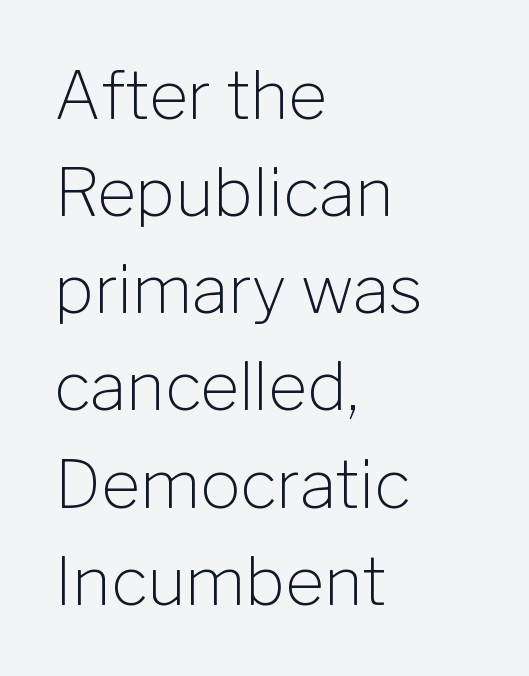
The image shows 67 px light sans-serif type, upright; set left-aligned, normal line spacing (1.45x), normal letter spacing, not underlined; low stroke contrast and a medium x-height.
